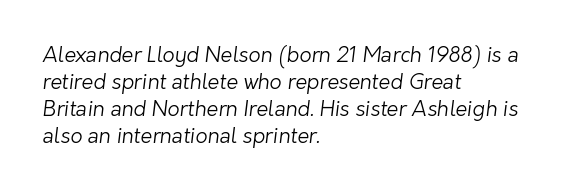
Q: Is the text bold? A: No.
Q: Is the text underlined? A: No.
Q: How is the paragraph aligned? A: Left-aligned.
Q: Is the spacing between letters normal or unusually wide? A: Normal.
Q: Is the spacing between lines tight, normal or loose? A: Normal.
